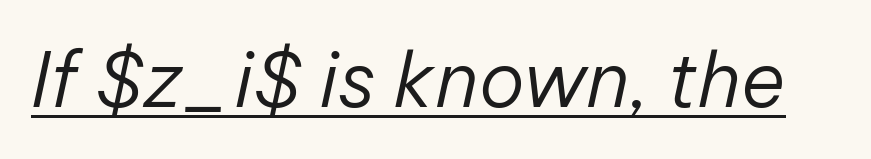
Q: Is the text bold? A: No.
Q: Is the text italic (slanted)? A: Yes, it leans right by about 12 degrees.
Q: Is the text underlined? A: Yes.
Q: Is the spacing between letters normal or unusually wide? A: Normal.
Q: Width (condensed, normal, or wide)? A: Normal.
Q: Stroke contrast? A: Low.
Q: x-height? A: Medium.
Q: Monospaced? A: No.
